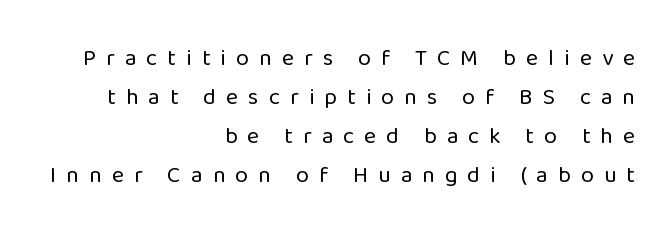
The image shows 23 px text type, upright; set right-aligned, normal line spacing (1.69x), unusually wide letter spacing (+0.44 em), not underlined.
